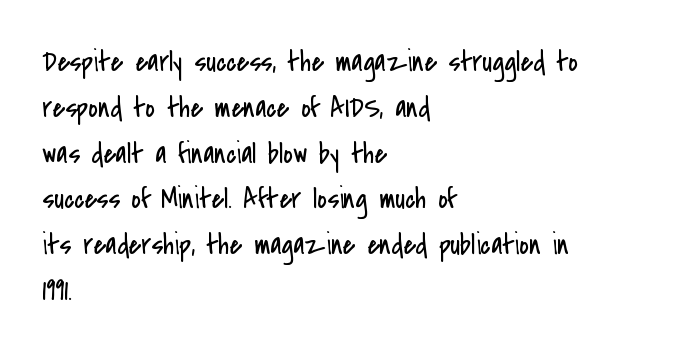
The letters sit at their default tracking, neither squeezed nor spread. Unlike italic type, these characters show no tilt at all. Check the space under the baseline: it is left empty. Think standard paragraph weight, or any step lighter than that. Vertical spacing — default. The paragraph has a hard left edge and a soft right edge.
